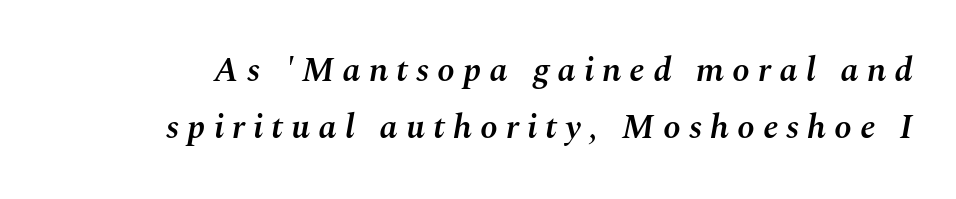
The image shows 35 px semibold type, italic (leaning right); set normal line spacing (1.63x), unusually wide letter spacing (+0.23 em), not underlined; medium stroke contrast and a medium x-height.
